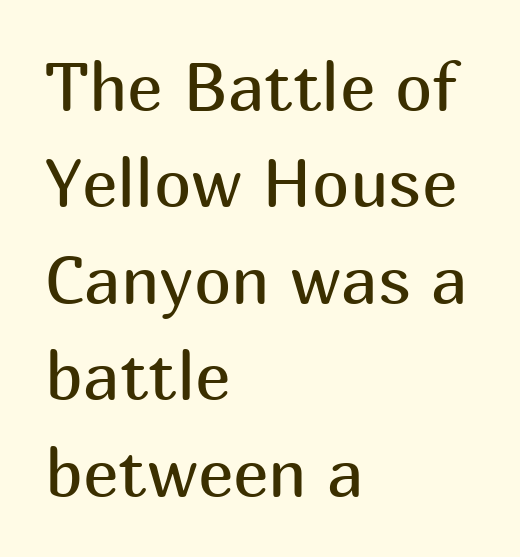
Do the characters align in a grid? No, the font is proportional. Every character sits straight up, as roman type does. Nobody touched the tracking dial on this one. Heaviness? Minimal to ordinary, like unemphasized prose. The words here are not underlined.
